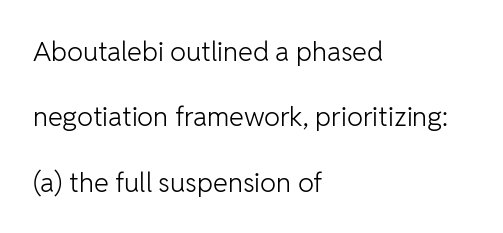
The typography opts for an upright posture over an oblique one. Anything drawn beneath the words? Only blank space. Summary of vertical rhythm: relaxed, with wide interline spacing. This rendering leaves character spacing at its baseline value. The passage shown is not bold in any degree. This rendering uses left alignment, leaving the right contour irregular.
